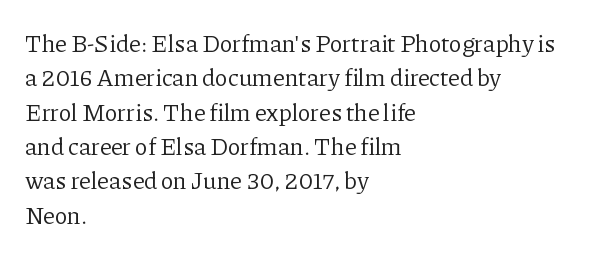
{"italic": "no", "bold": "no", "underline": "no", "align": "left", "line_spacing": "normal", "line_spacing_ratio": 1.43, "letter_spacing": "normal", "letter_spacing_em": 0.0, "glyph_px": 24}
